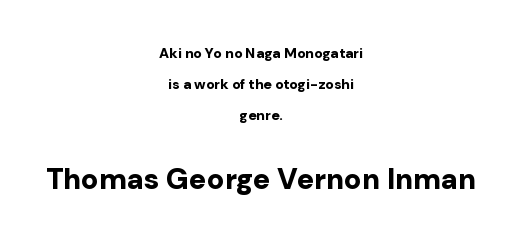
Q: Is the text bold? A: Yes.
Q: Is the text italic (slanted)? A: No, it is upright.
Q: Is the typeface a serif or a sans-serif typeface? A: Sans-serif.
Q: Is the text underlined? A: No.
Q: How is the paragraph aligned? A: Centered.
Q: Is the spacing between letters normal or unusually wide? A: Normal.
Q: Is the spacing between lines tight, normal or loose? A: Loose.
Q: Which block of text is set in a larger size, the first (top) or the second (bottom)? A: The second (bottom) one.
Q: Width (condensed, normal, or wide)? A: Normal.
Q: Stroke contrast? A: Low.
Q: x-height? A: Medium.
Q: Monospaced? A: No.
